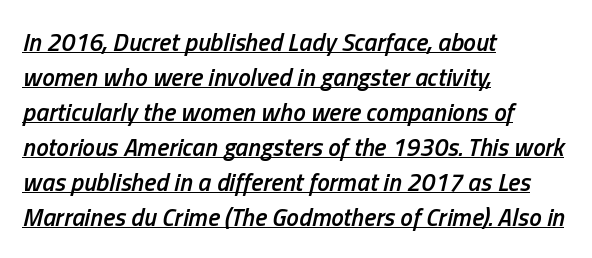
Casual observation: everything's shoved over to the left. A fair bit of extra ink — the face is semibold, not bold. Nothing unusual about the tracking: characters are spaced as the font intends. Rendered with sloped, italic letterforms.
